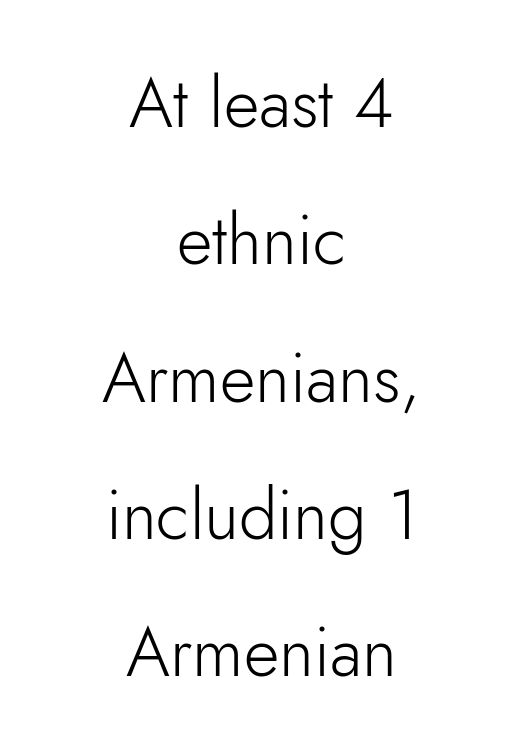
Q: Is the text bold? A: No.
Q: Is the text italic (slanted)? A: No, it is upright.
Q: Is the typeface a serif or a sans-serif typeface? A: Sans-serif.
Q: Is the text underlined? A: No.
Q: How is the paragraph aligned? A: Centered.
Q: Is the spacing between letters normal or unusually wide? A: Normal.
Q: Is the spacing between lines tight, normal or loose? A: Loose.
Q: Width (condensed, normal, or wide)? A: Normal.
Q: Stroke contrast? A: Low.
Q: x-height? A: Small.
Q: Monospaced? A: No.
